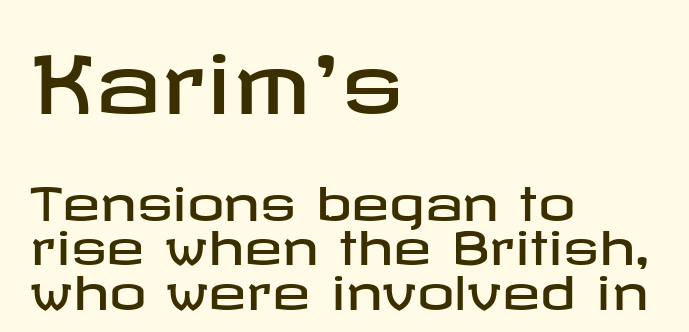
The image shows 80 px wide sans-serif type, upright; set left-aligned, tight line spacing (0.97x), normal letter spacing, not underlined; the first (top) block is 1.74x larger; low stroke contrast and a medium x-height.
